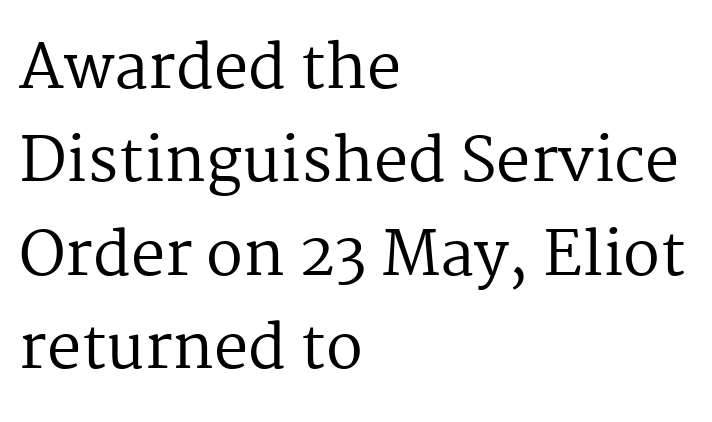
The image shows 61 px regular-weight serif type, upright; set left-aligned, normal line spacing (1.53x), normal letter spacing, not underlined; medium stroke contrast and a medium x-height.
